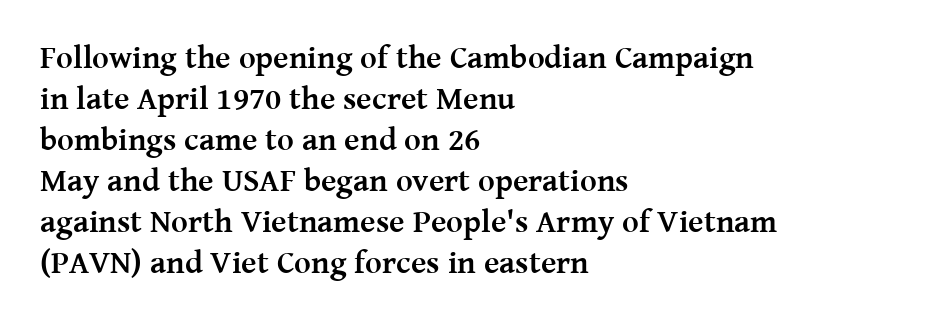
It's the straight-up-and-down kind of type. Has an underline been added? It has not. The face used here is seriffed, in the tradition of book romans. The paragraph has a hard left edge and a soft right edge. The letters sit at their default tracking, neither squeezed nor spread. Reading down the column, the eye jumps a familiar distance to each next line.
